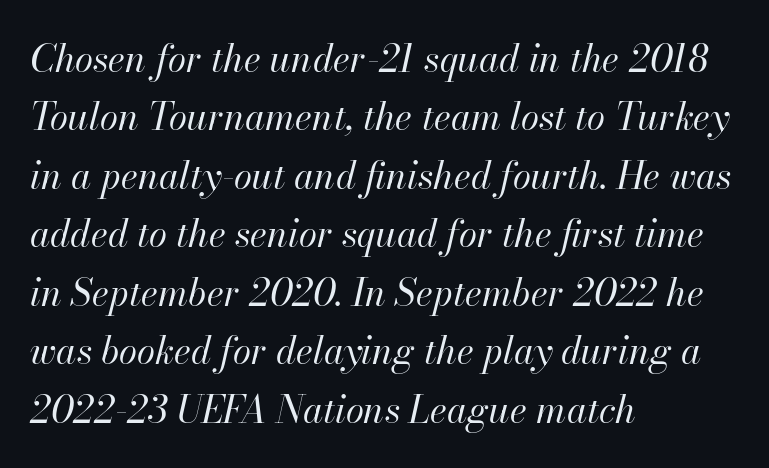
Q: Is the text bold? A: No.
Q: Is the text italic (slanted)? A: Yes, it leans right by about 13 degrees.
Q: Is the text underlined? A: No.
Q: How is the paragraph aligned? A: Left-aligned.
Q: Is the spacing between letters normal or unusually wide? A: Normal.
Q: Is the spacing between lines tight, normal or loose? A: Normal.
Q: Width (condensed, normal, or wide)? A: Normal.
Q: Stroke contrast? A: High.
Q: x-height? A: Small.
Q: Monospaced? A: No.
